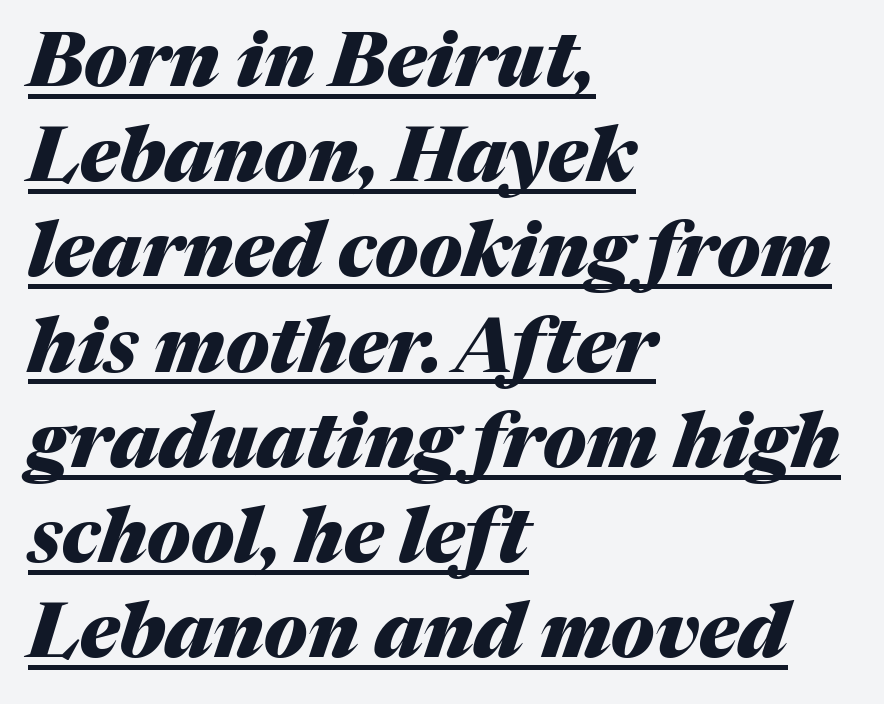
Q: Is the text bold? A: Yes.
Q: Is the text italic (slanted)? A: Yes, it leans right by about 17 degrees.
Q: Is the text underlined? A: Yes.
Q: How is the paragraph aligned? A: Left-aligned.
Q: Is the spacing between letters normal or unusually wide? A: Normal.
Q: Is the spacing between lines tight, normal or loose? A: Normal.
Q: Width (condensed, normal, or wide)? A: Normal.
Q: Stroke contrast? A: Medium.
Q: x-height? A: Medium.
Q: Monospaced? A: No.
